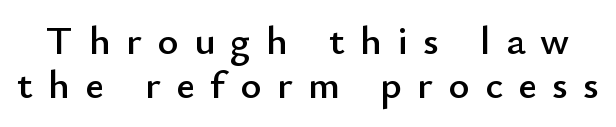
Q: Is the text italic (slanted)? A: No, it is upright.
Q: Is the typeface a serif or a sans-serif typeface? A: Sans-serif.
Q: Is the text underlined? A: No.
Q: Is the spacing between letters normal or unusually wide? A: Unusually wide.
Q: Is the spacing between lines tight, normal or loose? A: Tight.
Q: Width (condensed, normal, or wide)? A: Normal.
Q: Stroke contrast? A: Low.
Q: x-height? A: Small.
Q: Monospaced? A: No.
